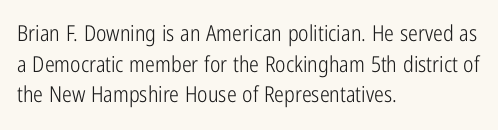
Here the glyphs are tracked normally, forming tight word shapes. This sample keeps an unexceptional amount of space between lines. Every character sits straight up, as roman type does. Each stroke keeps to a modest, everyday thickness or less. This rendering uses left alignment, leaving the right contour irregular. Descenders are the only things crossing below the line.
